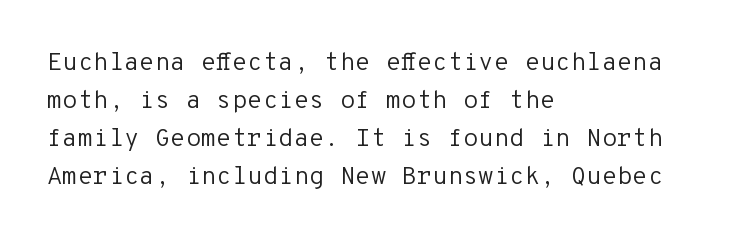
The font's upright variant was chosen for this text. The specimen omits any rule beneath the text block's lines. All the whitespace from short lines collects on the right. Tracking here is standard; glyphs follow each other at the usual distance.
